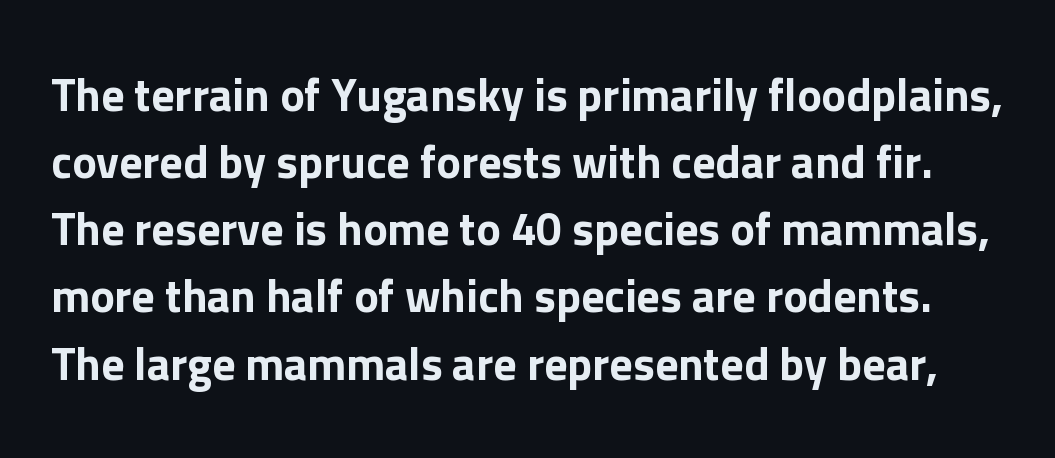
{"serif": "no", "italic": "no", "width": "normal", "stroke_contrast": "low", "x_height": "medium", "monospaced": "no", "underline": "no", "line_spacing": "normal", "line_spacing_ratio": 1.46, "letter_spacing": "normal", "letter_spacing_em": 0.0, "glyph_px": 46}
